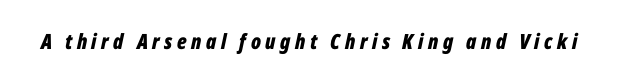
Q: Is the text bold? A: Yes.
Q: Is the text italic (slanted)? A: Yes, it leans right by about 12 degrees.
Q: Is the text underlined? A: No.
Q: Is the spacing between letters normal or unusually wide? A: Unusually wide.
